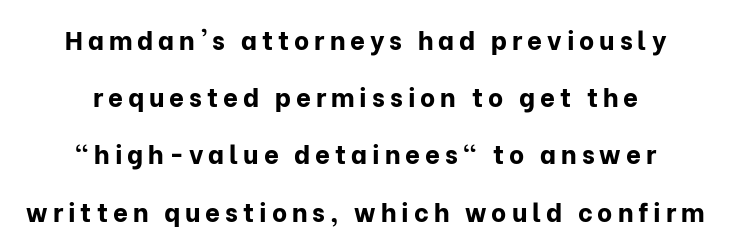
{"italic": "no", "bold": "yes", "underline": "no", "align": "center", "line_spacing": "loose", "line_spacing_ratio": 2.2, "glyph_px": 26}
